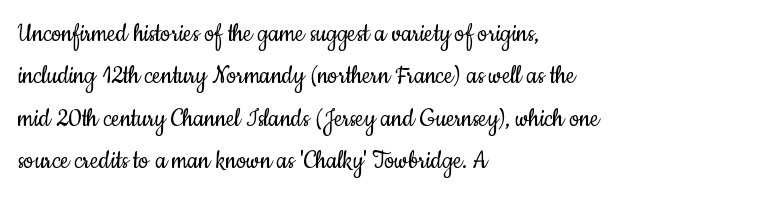
Q: Is the text bold? A: No.
Q: Is the text italic (slanted)? A: Yes.
Q: Is the typeface a serif or a sans-serif typeface? A: Sans-serif.
Q: Is the text underlined? A: No.
Q: How is the paragraph aligned? A: Left-aligned.
Q: Is the spacing between letters normal or unusually wide? A: Normal.
Q: Is the spacing between lines tight, normal or loose? A: Normal.
Q: Width (condensed, normal, or wide)? A: Condensed.
Q: Stroke contrast? A: Low.
Q: x-height? A: Small.
Q: Monospaced? A: No.
